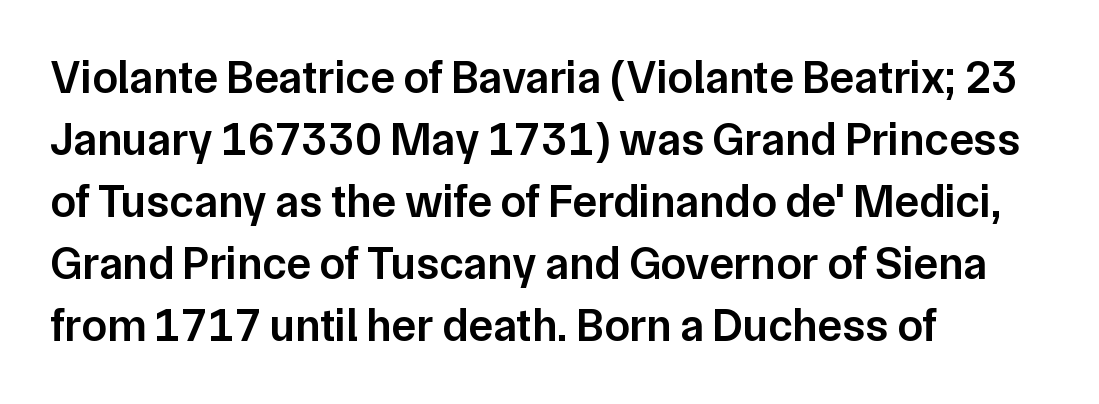
The typesetting leans somewhat heavy: a semibold. Short note: letters normally spaced. Short and long lines alike share a common starting point at left. Stroke terminals: plain, sans-serif.
